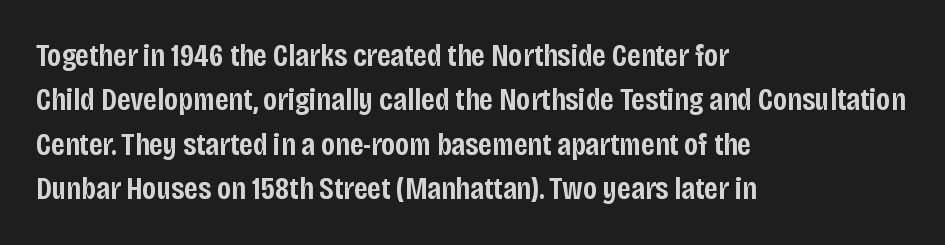
Q: Is the text bold? A: Semi-bold.
Q: Is the text italic (slanted)? A: No, it is upright.
Q: Is the typeface a serif or a sans-serif typeface? A: Sans-serif.
Q: Is the text underlined? A: No.
Q: How is the paragraph aligned? A: Left-aligned.
Q: Is the spacing between letters normal or unusually wide? A: Normal.
Q: Is the spacing between lines tight, normal or loose? A: Normal.
Q: Width (condensed, normal, or wide)? A: Condensed.
Q: Stroke contrast? A: Low.
Q: x-height? A: Large.
Q: Monospaced? A: No.
